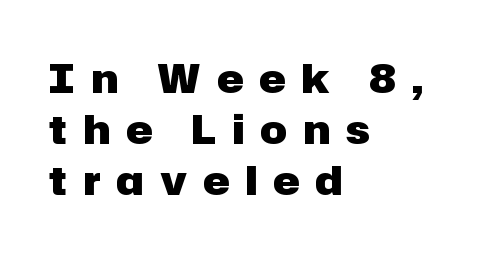
{"serif": "no", "italic": "no", "bold": "yes", "weight": "heavy", "width": "normal", "stroke_contrast": "low", "x_height": "medium", "monospaced": "no", "underline": "no", "align": "left", "line_spacing": "normal", "line_spacing_ratio": 1.28, "letter_spacing": "wide", "letter_spacing_em": 0.4, "glyph_px": 40}
